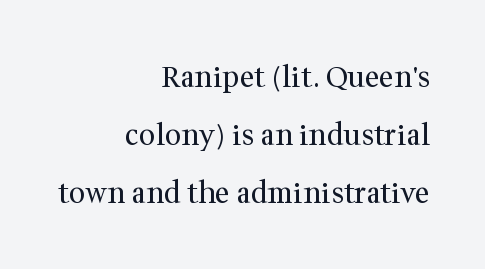
Q: Is the text bold? A: No.
Q: Is the text italic (slanted)? A: No, it is upright.
Q: Is the typeface a serif or a sans-serif typeface? A: Serif.
Q: Is the text underlined? A: No.
Q: How is the paragraph aligned? A: Right-aligned.
Q: Is the spacing between letters normal or unusually wide? A: Normal.
Q: Is the spacing between lines tight, normal or loose? A: Loose.
Q: Width (condensed, normal, or wide)? A: Normal.
Q: Stroke contrast? A: Medium.
Q: x-height? A: Medium.
Q: Monospaced? A: No.
